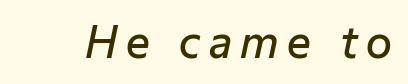
{"italic": "yes", "lean": "right", "slant_degrees": 12, "bold": "semi", "weight": "semibold", "width": "normal", "stroke_contrast": "low", "x_height": "medium", "monospaced": "no", "underline": "no", "letter_spacing": "wide", "letter_spacing_em": 0.2, "glyph_px": 42}
